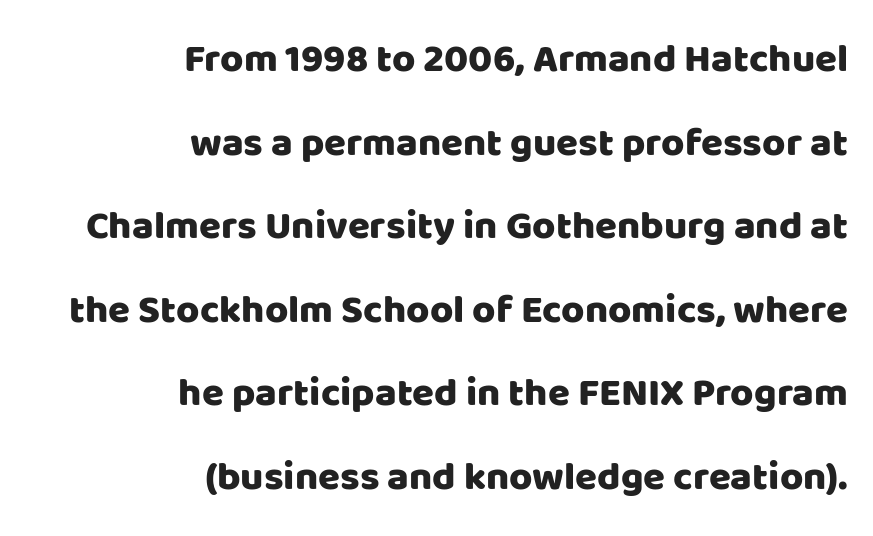
{"serif": "no", "italic": "no", "width": "normal", "stroke_contrast": "low", "x_height": "large", "monospaced": "no", "underline": "no", "align": "right", "line_spacing": "loose", "line_spacing_ratio": 2.09, "letter_spacing": "normal", "letter_spacing_em": 0.0, "glyph_px": 40}
